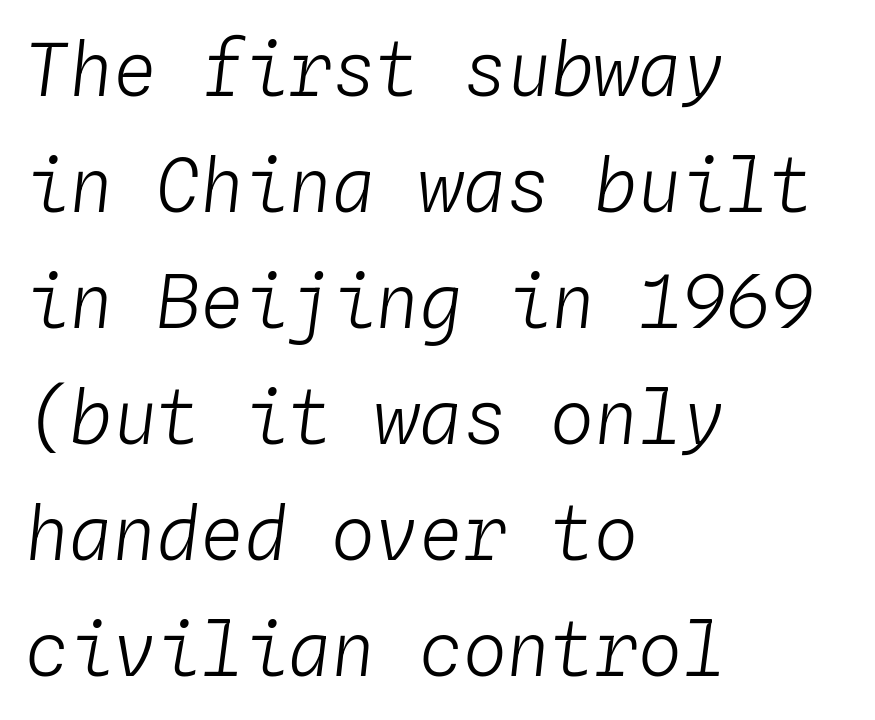
Q: Is the text bold? A: No.
Q: Is the text italic (slanted)? A: Yes, it leans right by about 4 degrees.
Q: Is the text underlined? A: No.
Q: How is the paragraph aligned? A: Left-aligned.
Q: Is the spacing between letters normal or unusually wide? A: Normal.
Q: Is the spacing between lines tight, normal or loose? A: Normal.
Q: Width (condensed, normal, or wide)? A: Normal.
Q: Stroke contrast? A: Low.
Q: x-height? A: Medium.
Q: Monospaced? A: Yes.
